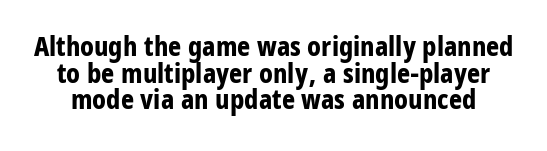
The image shows 28 px bold, condensed sans-serif type, upright; set tight line spacing (0.95x), normal letter spacing, not underlined; low stroke contrast and a large x-height.
